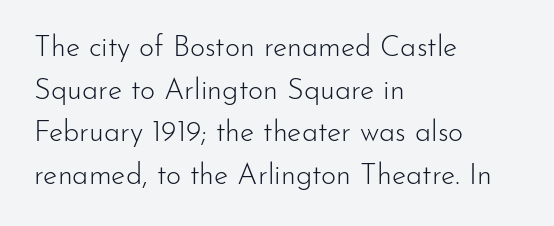
The image shows 29 px light sans-serif type, upright; set left-aligned, normal line spacing (1.47x), normal letter spacing, not underlined; low stroke contrast and a small x-height.
